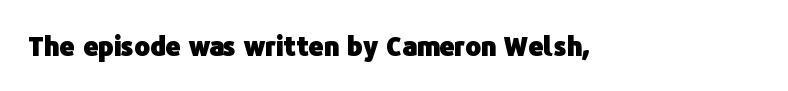
{"italic": "no", "bold": "yes", "underline": "no", "letter_spacing": "normal", "letter_spacing_em": 0.0, "glyph_px": 26}
